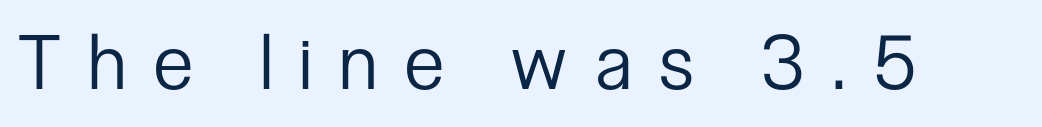
The image shows 75 px regular-weight, condensed sans-serif type, upright; set unusually wide letter spacing (+0.38 em), not underlined; low stroke contrast and a medium x-height.
